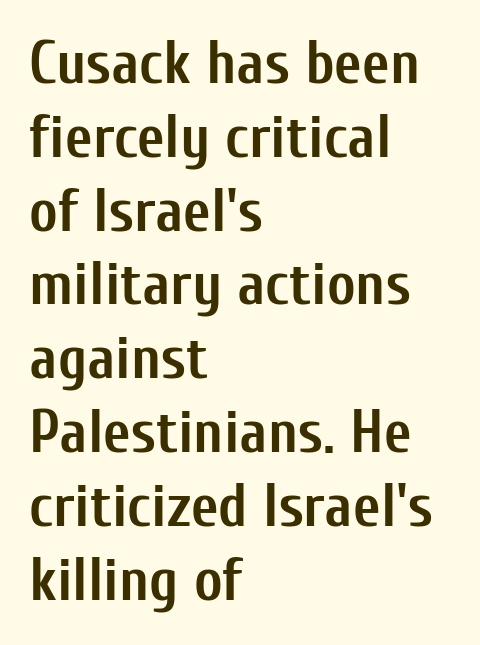
The image shows 60 px semibold, condensed sans-serif type, upright; set left-aligned, line spacing 1.23x, normal letter spacing, not underlined; low stroke contrast and a medium x-height.
